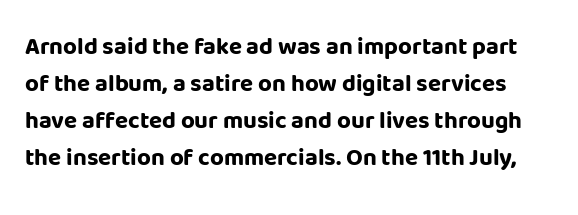
The type sits square on the baseline with zero lean. The baseline area is clear. Normally led — the rows are evenly, conventionally spaced. A full-strength bold gives these letters their thick strokes. Does extra space separate the letters? No, they use regular spacing.
